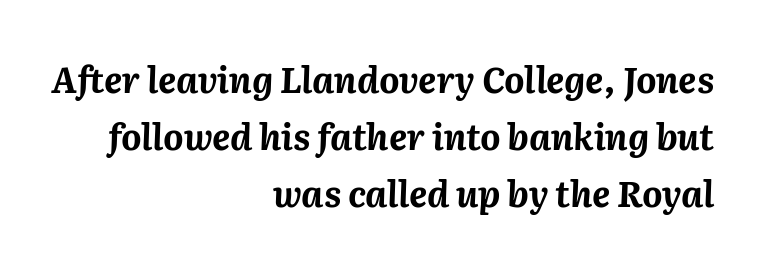
Q: Is the text bold? A: Yes.
Q: Is the text italic (slanted)? A: Yes, it leans right by about 2 degrees.
Q: Is the text underlined? A: No.
Q: How is the paragraph aligned? A: Right-aligned.
Q: Is the spacing between letters normal or unusually wide? A: Normal.
Q: Is the spacing between lines tight, normal or loose? A: Normal.
Q: Width (condensed, normal, or wide)? A: Normal.
Q: Stroke contrast? A: Medium.
Q: x-height? A: Medium.
Q: Monospaced? A: No.
